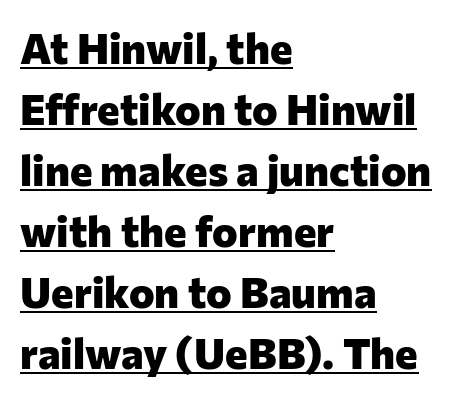
Are there feet on the stems? There aren't — it's a sans. The font's upright variant was chosen for this text. Nothing unusual about the tracking: characters are spaced as the font intends. Students, observe the line beneath the letters — that is underlining.
